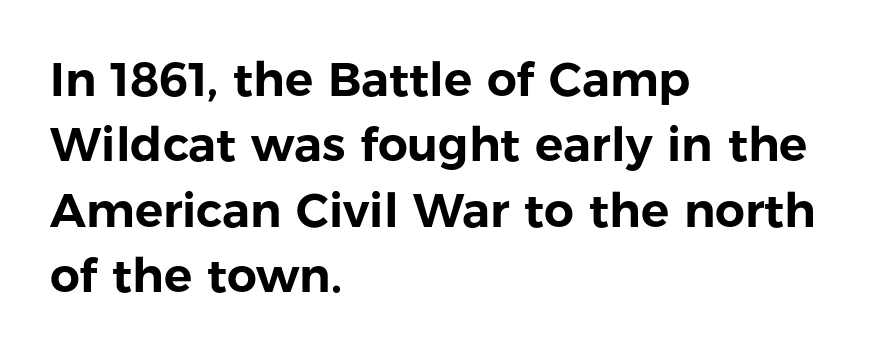
{"serif": "no", "italic": "no", "width": "normal", "stroke_contrast": "low", "x_height": "medium", "monospaced": "no", "underline": "no", "align": "left", "line_spacing": "normal", "line_spacing_ratio": 1.39, "letter_spacing": "normal", "letter_spacing_em": 0.0, "glyph_px": 47}
